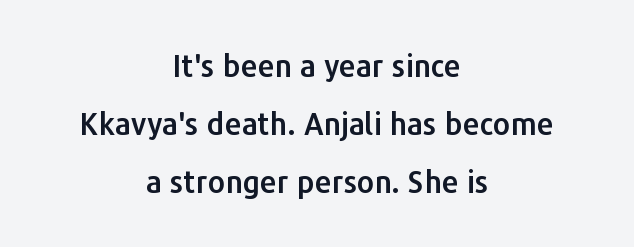
{"serif": "no", "italic": "no", "width": "normal", "stroke_contrast": "low", "x_height": "medium", "monospaced": "no", "underline": "no", "align": "center", "line_spacing": "loose", "line_spacing_ratio": 1.93, "letter_spacing": "normal", "letter_spacing_em": 0.0, "glyph_px": 30}
